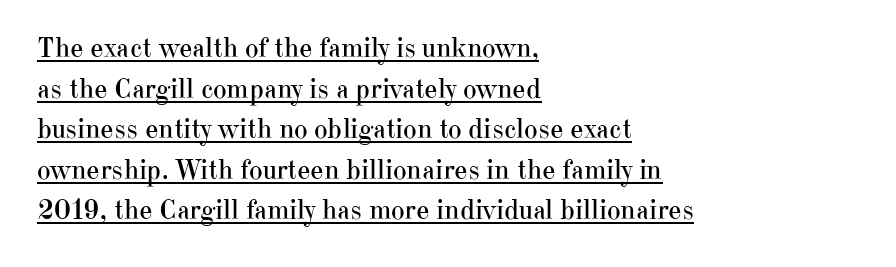
Q: Is the text bold? A: No.
Q: Is the text italic (slanted)? A: No, it is upright.
Q: Is the typeface a serif or a sans-serif typeface? A: Serif.
Q: Is the text underlined? A: Yes.
Q: How is the paragraph aligned? A: Left-aligned.
Q: Is the spacing between letters normal or unusually wide? A: Normal.
Q: Is the spacing between lines tight, normal or loose? A: Normal.
Q: Width (condensed, normal, or wide)? A: Normal.
Q: Stroke contrast? A: High.
Q: x-height? A: Small.
Q: Monospaced? A: No.
